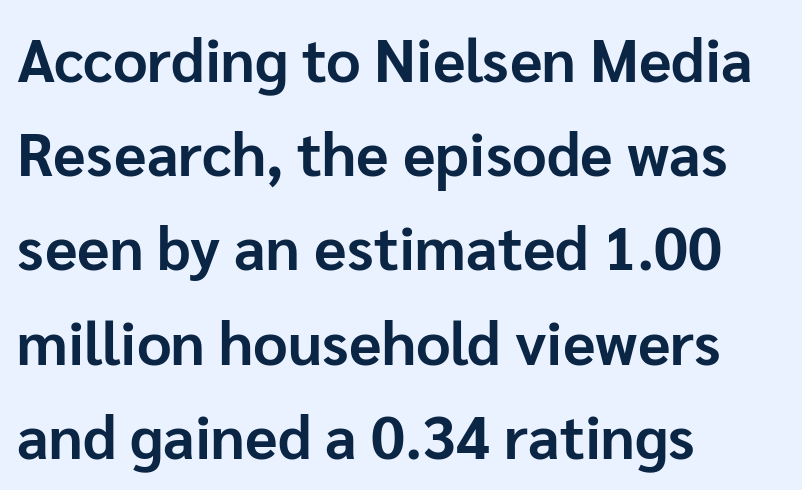
Q: Is the text bold? A: Yes.
Q: Is the text italic (slanted)? A: No, it is upright.
Q: Is the typeface a serif or a sans-serif typeface? A: Sans-serif.
Q: Is the text underlined? A: No.
Q: How is the paragraph aligned? A: Left-aligned.
Q: Is the spacing between letters normal or unusually wide? A: Normal.
Q: Is the spacing between lines tight, normal or loose? A: Normal.
Q: Width (condensed, normal, or wide)? A: Normal.
Q: Stroke contrast? A: Low.
Q: x-height? A: Medium.
Q: Monospaced? A: No.
